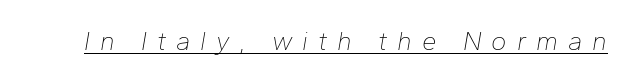
Counters stay open thanks to moderate or lighter strokes. Honestly, the underline is the first thing you notice here. Look at the tracking — it's clearly loosened, letters drifting apart. You can tell it's italic because the verticals aren't actually vertical.
